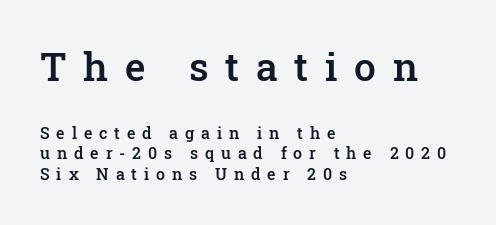
The strip under each line holds only bare page. Typeset ragged right — the left edge is the straight one. Character widths vary here, with narrow letters taking less room than wide ones. The letters in the upper block stand taller than those in the block below. Old-style or modern, the face here clearly has serifs.
